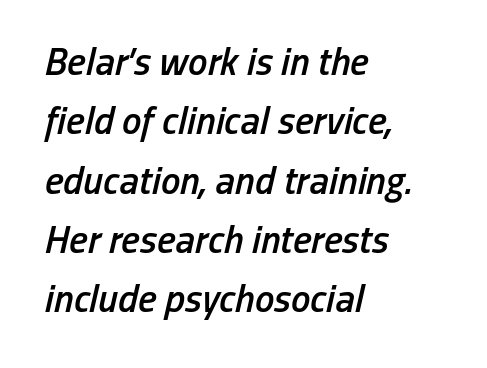
{"italic": "yes", "lean": "right", "slant_degrees": 13, "bold": "semi", "weight": "semibold", "width": "condensed", "stroke_contrast": "low", "x_height": "medium", "monospaced": "no", "underline": "no", "align": "left", "line_spacing": "normal", "line_spacing_ratio": 1.52, "letter_spacing": "normal", "letter_spacing_em": 0.0, "glyph_px": 39}
